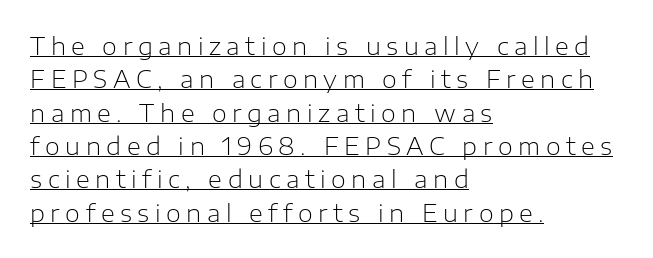
The image shows 24 px text type, upright; set left-aligned, normal line spacing (1.39x), unusually wide letter spacing (+0.23 em), underlined.
